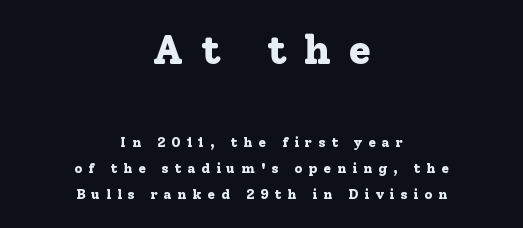
Q: Is the text bold? A: Yes.
Q: Is the text italic (slanted)? A: No, it is upright.
Q: Is the typeface a serif or a sans-serif typeface? A: Serif.
Q: Is the text underlined? A: No.
Q: How is the paragraph aligned? A: Centered.
Q: Is the spacing between letters normal or unusually wide? A: Unusually wide.
Q: Which block of text is set in a larger size, the first (top) or the second (bottom)? A: The first (top) one.
Q: Width (condensed, normal, or wide)? A: Normal.
Q: Stroke contrast? A: Low.
Q: x-height? A: Medium.
Q: Monospaced? A: No.
